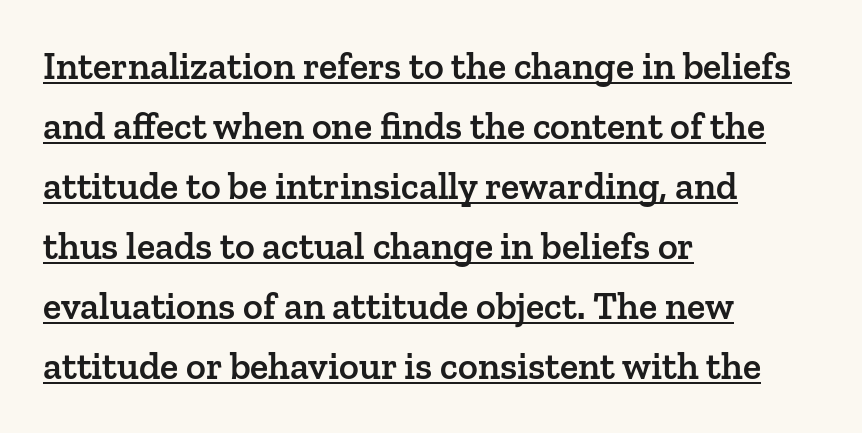
Q: Is the text bold? A: Semi-bold.
Q: Is the text italic (slanted)? A: No, it is upright.
Q: Is the typeface a serif or a sans-serif typeface? A: Serif.
Q: Is the text underlined? A: Yes.
Q: How is the paragraph aligned? A: Left-aligned.
Q: Is the spacing between letters normal or unusually wide? A: Normal.
Q: Is the spacing between lines tight, normal or loose? A: Normal.
Q: Width (condensed, normal, or wide)? A: Normal.
Q: Stroke contrast? A: Low.
Q: x-height? A: Medium.
Q: Monospaced? A: No.
